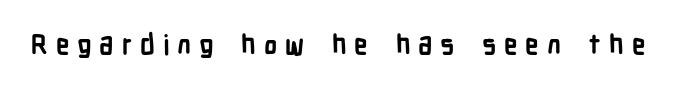
The image shows 27 px bold type, upright; set unusually wide letter spacing (+0.29 em), not underlined.
